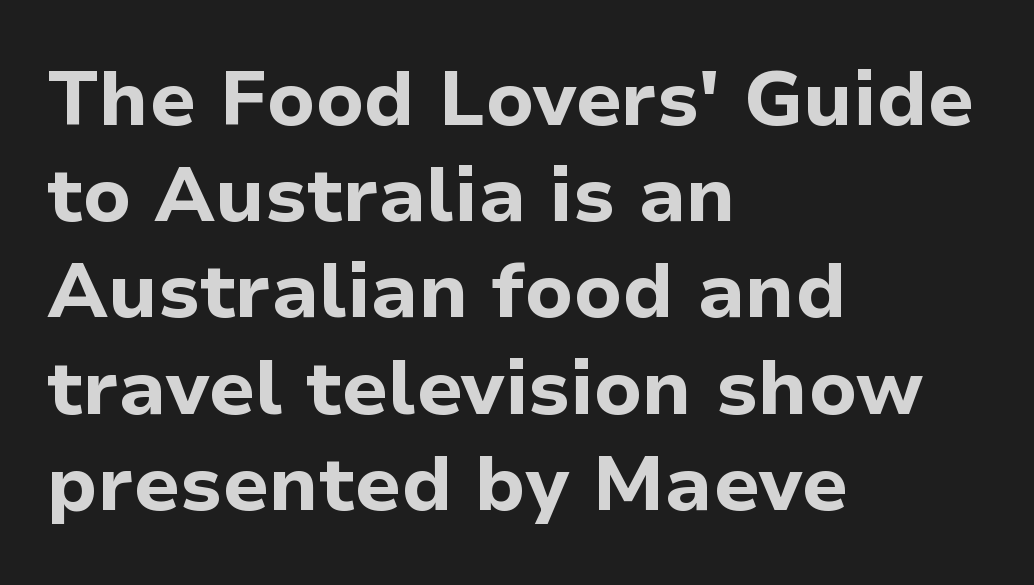
Q: Is the text bold? A: Yes.
Q: Is the text italic (slanted)? A: No, it is upright.
Q: Is the typeface a serif or a sans-serif typeface? A: Sans-serif.
Q: Is the text underlined? A: No.
Q: How is the paragraph aligned? A: Left-aligned.
Q: Is the spacing between letters normal or unusually wide? A: Normal.
Q: Is the spacing between lines tight, normal or loose? A: Normal.
Q: Width (condensed, normal, or wide)? A: Normal.
Q: Stroke contrast? A: Low.
Q: x-height? A: Medium.
Q: Monospaced? A: No.
